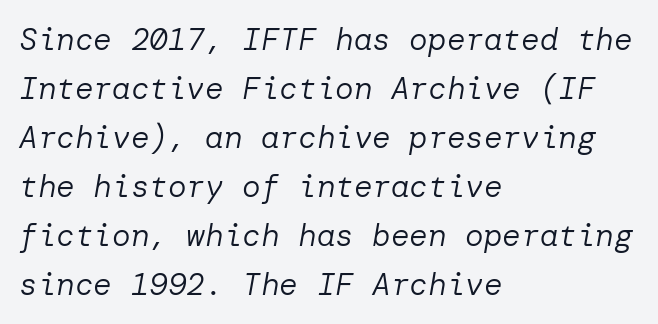
{"italic": "yes", "lean": "right", "slant_degrees": 10, "bold": "no", "weight": "regular", "width": "normal", "stroke_contrast": "low", "x_height": "medium", "underline": "no", "align": "left", "line_spacing": "normal", "line_spacing_ratio": 1.58, "letter_spacing": "normal", "letter_spacing_em": 0.0, "glyph_px": 31}
